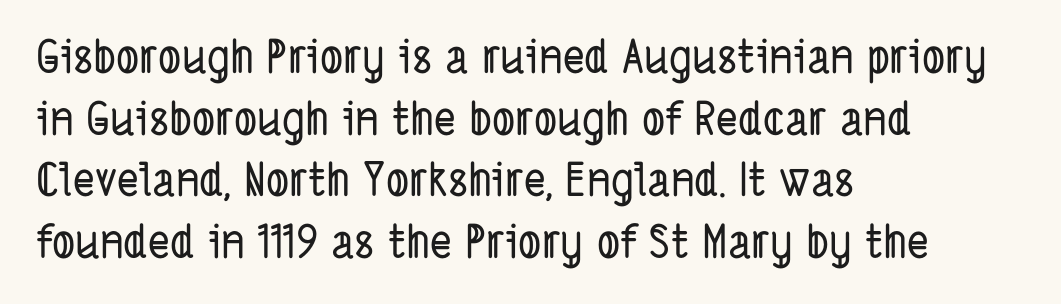
{"serif": "no", "width": "condensed", "stroke_contrast": "low", "x_height": "medium", "monospaced": "no", "underline": "no", "align": "left", "line_spacing": "normal", "line_spacing_ratio": 1.34, "letter_spacing": "normal", "letter_spacing_em": 0.0, "glyph_px": 46}
